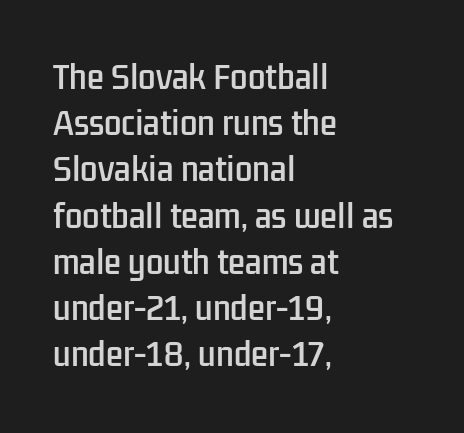
{"serif": "no", "italic": "no", "width": "condensed", "stroke_contrast": "low", "x_height": "medium", "monospaced": "no", "underline": "no", "align": "left", "line_spacing": "normal", "line_spacing_ratio": 1.49, "letter_spacing": "normal", "letter_spacing_em": 0.0, "glyph_px": 31}
